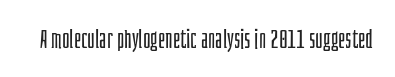
The image shows 26 px text type, upright; set normal letter spacing, not underlined.
